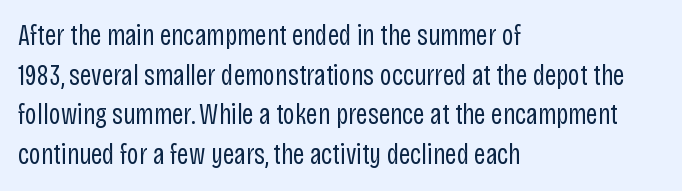
The letterforms sit at book weight or below. These lines were composed using upright roman letters. Each letter's strokes conclude bluntly, with no projecting serifs. A normal amount of white space separates one row of letters from the next.
